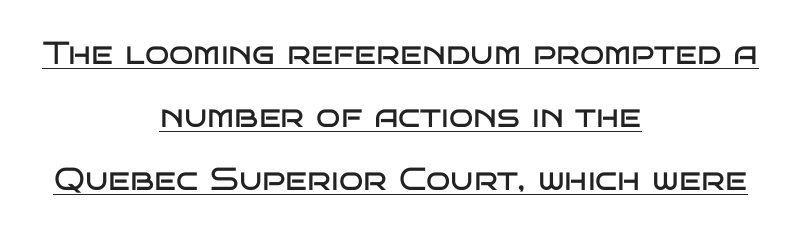
Q: Is the text bold? A: No.
Q: Is the text italic (slanted)? A: No, it is upright.
Q: Is the typeface a serif or a sans-serif typeface? A: Sans-serif.
Q: Is the text underlined? A: Yes.
Q: How is the paragraph aligned? A: Centered.
Q: Is the spacing between letters normal or unusually wide? A: Normal.
Q: Is the spacing between lines tight, normal or loose? A: Loose.
Q: Width (condensed, normal, or wide)? A: Wide.
Q: Stroke contrast? A: Low.
Q: x-height? A: Large.
Q: Monospaced? A: No.
